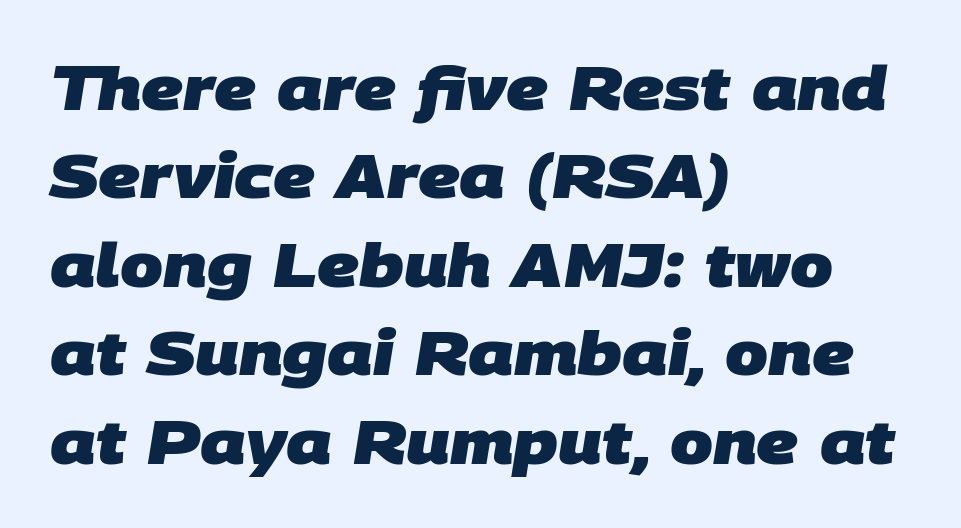
The image shows 61 px heavy sans-serif type; set left-aligned, normal line spacing (1.45x), normal letter spacing, not underlined; low stroke contrast and a large x-height.
